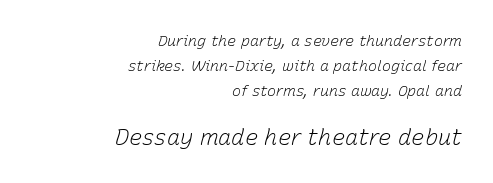
{"italic": "yes", "lean": "right", "slant_degrees": 15, "bold": "no", "underline": "no", "align": "right", "line_spacing": "normal", "line_spacing_ratio": 1.68, "letter_spacing": "normal", "letter_spacing_em": 0.0, "larger_block": "second", "size_ratio": 1.47, "glyph_px": 22}
